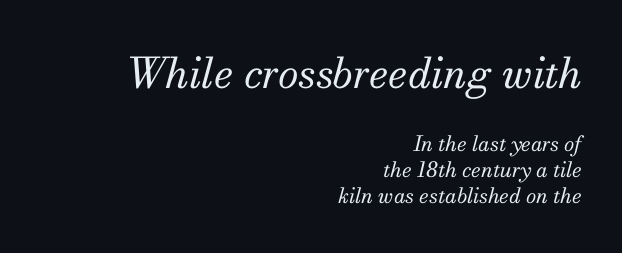
The image shows 42 px regular-weight serif type, italic (leaning right); set right-aligned, normal line spacing (1.26x), normal letter spacing, not underlined; the first (top) block is 2.0x larger; medium stroke contrast and a small x-height.
